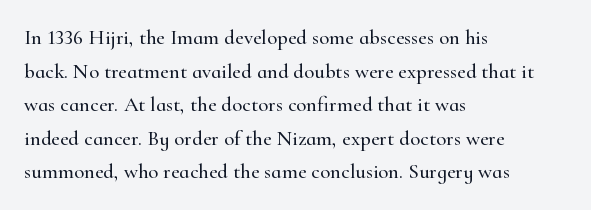
{"italic": "no", "underline": "no", "align": "left", "line_spacing": "normal", "line_spacing_ratio": 1.6, "letter_spacing": "normal", "letter_spacing_em": 0.0, "glyph_px": 21}
